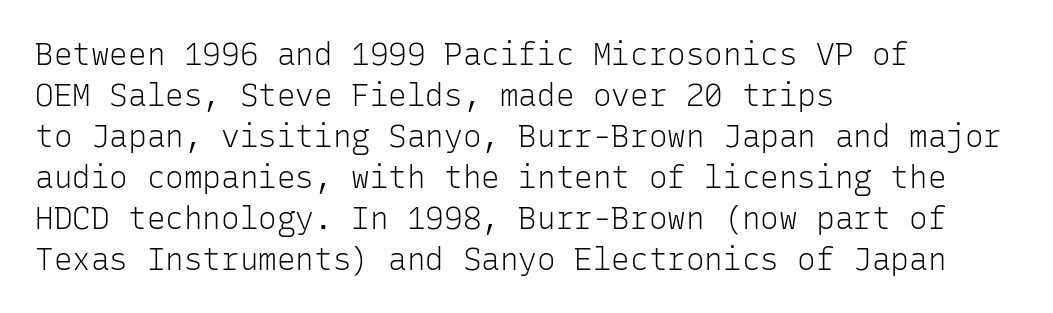
{"serif": "no", "italic": "no", "bold": "no", "weight": "light", "width": "normal", "stroke_contrast": "low", "x_height": "medium", "monospaced": "yes", "underline": "no", "align": "left", "line_spacing": "normal", "line_spacing_ratio": 1.32, "letter_spacing": "normal", "letter_spacing_em": 0.0, "glyph_px": 31}
